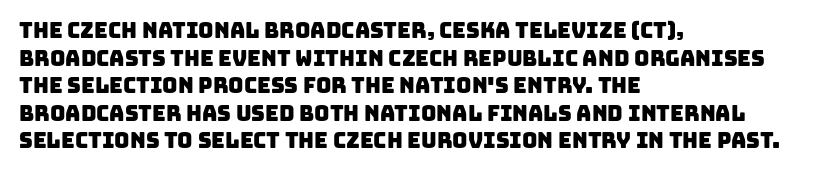
The image shows 21 px text type; set left-aligned, normal line spacing (1.31x), normal letter spacing, not underlined.
